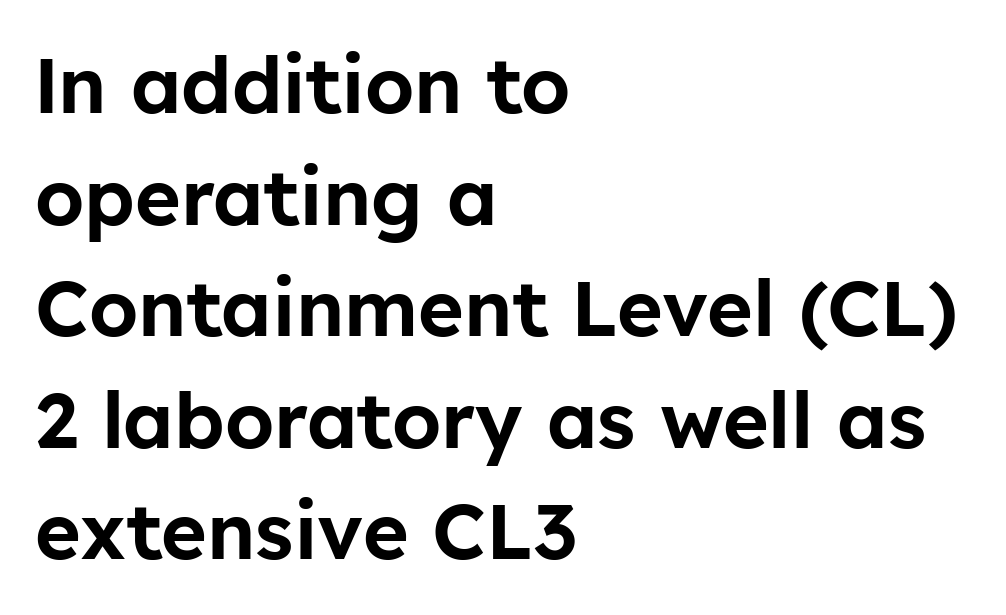
The image shows 78 px sans-serif type, upright; set left-aligned, normal line spacing (1.43x), normal letter spacing, not underlined; low stroke contrast and a medium x-height.
